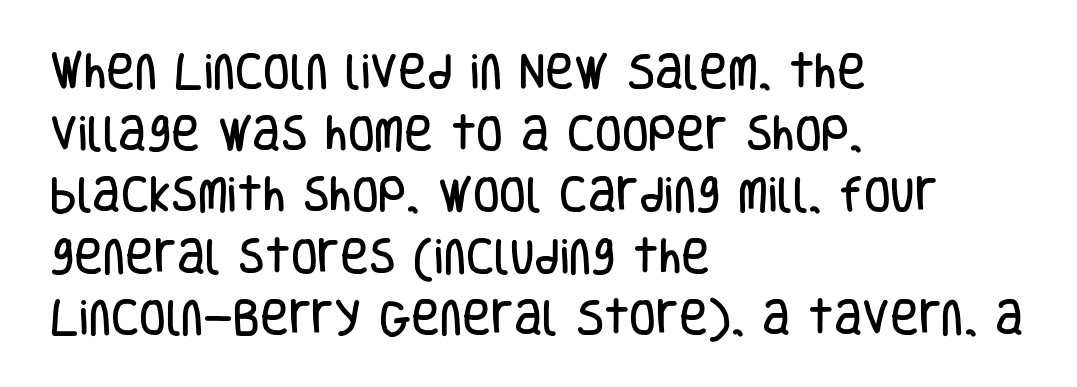
What stands out about the letter spacing? Nothing — it is the standard amount. Leading matches the norm, producing a regular column. Each letter keeps its own natural width here, so spacing adapts to shape. The paragraph shown leans on its left margin.
